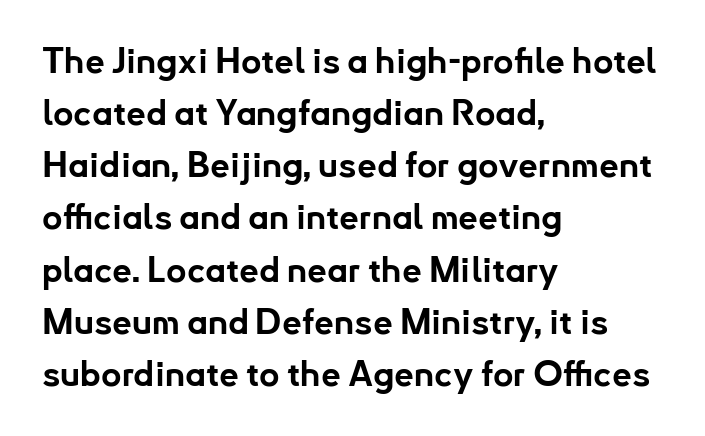
The image shows 35 px bold sans-serif type, upright; set left-aligned, normal line spacing (1.49x), normal letter spacing, not underlined; low stroke contrast and a small x-height.
